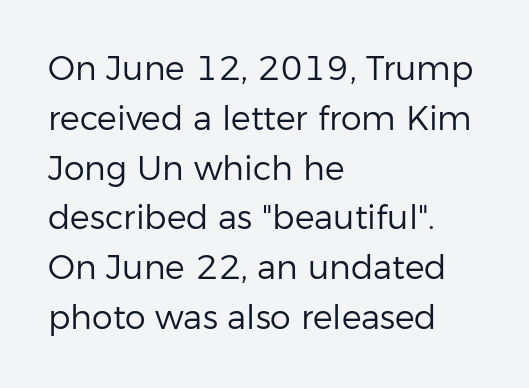
Q: Is the text bold? A: No.
Q: Is the text italic (slanted)? A: No, it is upright.
Q: Is the typeface a serif or a sans-serif typeface? A: Sans-serif.
Q: Is the text underlined? A: No.
Q: How is the paragraph aligned? A: Left-aligned.
Q: Is the spacing between letters normal or unusually wide? A: Normal.
Q: Is the spacing between lines tight, normal or loose? A: Normal.
Q: Width (condensed, normal, or wide)? A: Normal.
Q: Stroke contrast? A: Low.
Q: x-height? A: Medium.
Q: Monospaced? A: No.
